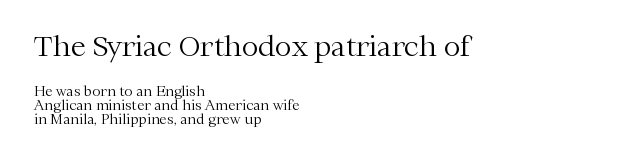
Q: Is the text bold? A: No.
Q: Is the text italic (slanted)? A: No, it is upright.
Q: Is the typeface a serif or a sans-serif typeface? A: Serif.
Q: Is the text underlined? A: No.
Q: How is the paragraph aligned? A: Left-aligned.
Q: Is the spacing between letters normal or unusually wide? A: Normal.
Q: Is the spacing between lines tight, normal or loose? A: Tight.
Q: Which block of text is set in a larger size, the first (top) or the second (bottom)? A: The first (top) one.
Q: Width (condensed, normal, or wide)? A: Normal.
Q: Stroke contrast? A: Medium.
Q: x-height? A: Medium.
Q: Monospaced? A: No.
